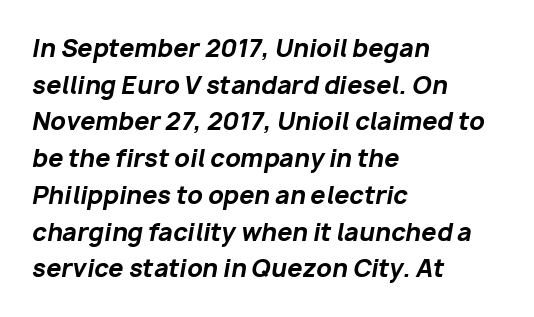
Slanted lettering throughout. The rendering anchors every line to the left-hand side. Letter spacing: default. One glance says typical: line gaps are just what's usual. The font is running at its bold setting. The space directly below the letters is spotless.
